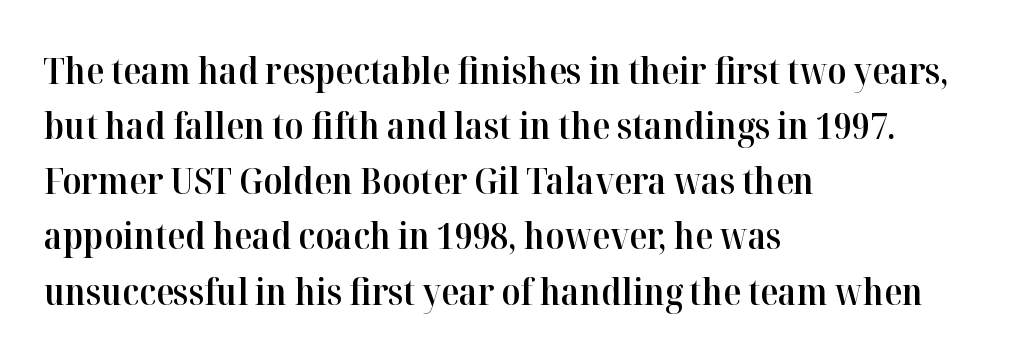
The block of text has a typical density, with ordinary space between rows. Typographic density is moderately raised because the face is semibold. You could not count columns in this text — the font is proportionally spaced. Every character sits straight up, as roman type does. The letters sit at their default tracking, neither squeezed nor spread. The designer went with a serif here, giving each stem small feet.
